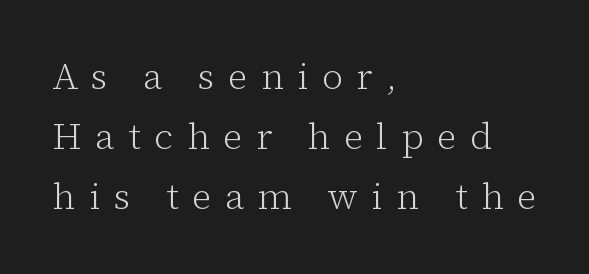
Varying glyph widths throughout — classic text-font behaviour. Caption: multi-line text, flush left, ragged right. Words float on clear page, feet unadorned. The space between consecutive lines is moderate. The letters stand upright; this is a roman face. These lines are composed in type with serifs.
